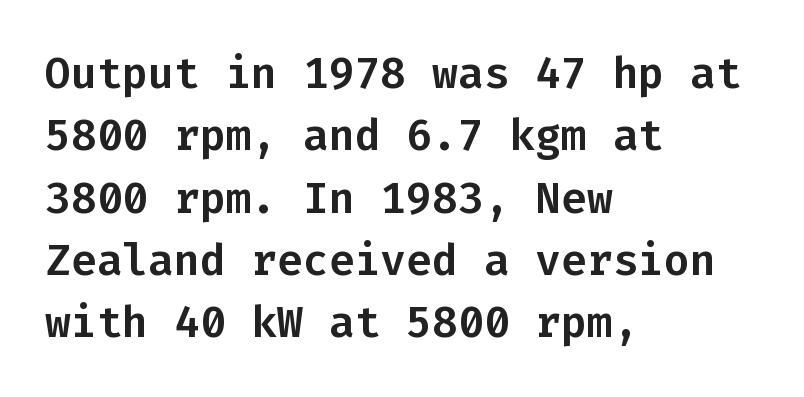
Q: Is the text italic (slanted)? A: No, it is upright.
Q: Is the typeface a serif or a sans-serif typeface? A: Sans-serif.
Q: Is the text underlined? A: No.
Q: How is the paragraph aligned? A: Left-aligned.
Q: Is the spacing between letters normal or unusually wide? A: Normal.
Q: Is the spacing between lines tight, normal or loose? A: Normal.
Q: Width (condensed, normal, or wide)? A: Normal.
Q: Stroke contrast? A: Low.
Q: x-height? A: Medium.
Q: Monospaced? A: Yes.
